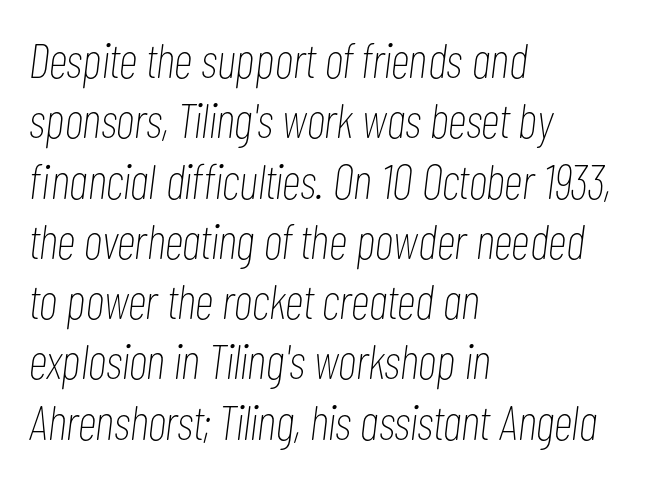
Q: Is the text bold? A: No.
Q: Is the text italic (slanted)? A: Yes, it leans right by about 7 degrees.
Q: Is the text underlined? A: No.
Q: How is the paragraph aligned? A: Left-aligned.
Q: Is the spacing between letters normal or unusually wide? A: Normal.
Q: Width (condensed, normal, or wide)? A: Condensed.
Q: Stroke contrast? A: Low.
Q: x-height? A: Medium.
Q: Monospaced? A: No.
